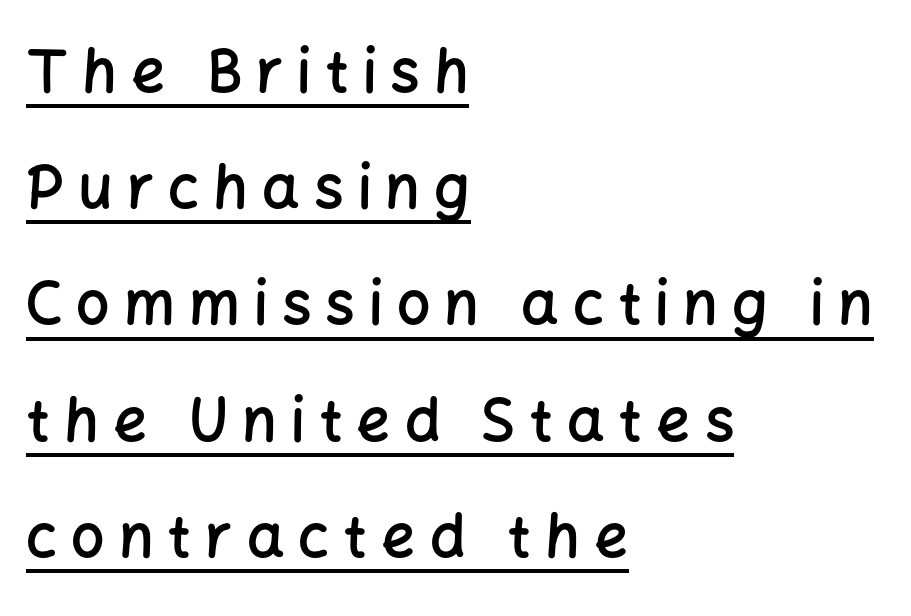
Q: Is the text bold? A: Semi-bold.
Q: Is the text italic (slanted)? A: No, it is upright.
Q: Is the typeface a serif or a sans-serif typeface? A: Sans-serif.
Q: Is the text underlined? A: Yes.
Q: How is the paragraph aligned? A: Left-aligned.
Q: Is the spacing between letters normal or unusually wide? A: Unusually wide.
Q: Is the spacing between lines tight, normal or loose? A: Loose.
Q: Width (condensed, normal, or wide)? A: Normal.
Q: Stroke contrast? A: Low.
Q: x-height? A: Medium.
Q: Monospaced? A: No.
